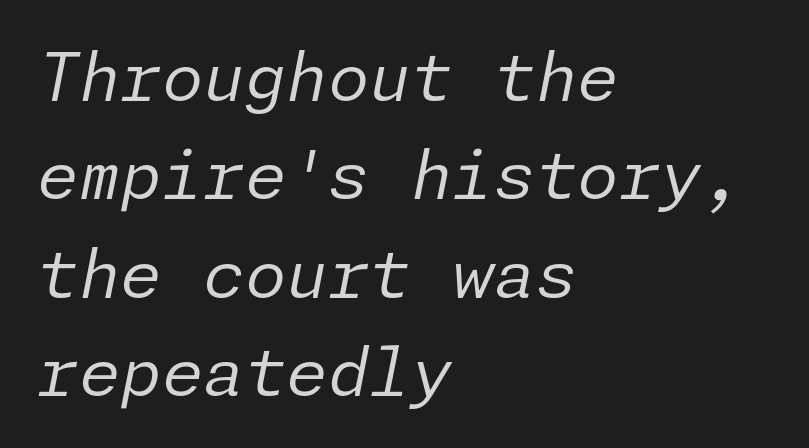
Q: Is the text bold? A: No.
Q: Is the text italic (slanted)? A: Yes, it leans right by about 11 degrees.
Q: Is the text underlined? A: No.
Q: How is the paragraph aligned? A: Left-aligned.
Q: Is the spacing between letters normal or unusually wide? A: Normal.
Q: Is the spacing between lines tight, normal or loose? A: Normal.
Q: Width (condensed, normal, or wide)? A: Normal.
Q: Stroke contrast? A: Low.
Q: x-height? A: Medium.
